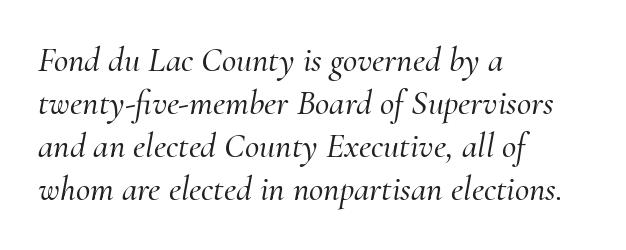
Italic: yes, the glyphs are oblique. How are the letters spaced? Ordinarily, with no added tracking. Short and long lines alike share a common starting point at left. Words float on clear page, feet unadorned. Character widths vary here, with narrow letters taking less room than wide ones.
